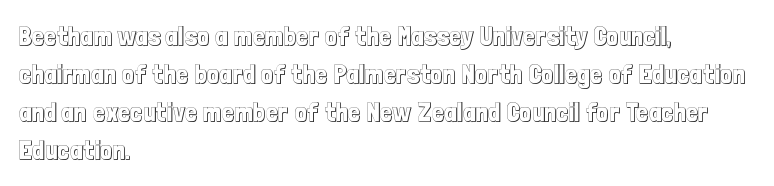
The image shows 27 px text type, upright; set left-aligned, normal line spacing (1.41x), normal letter spacing, not underlined.
